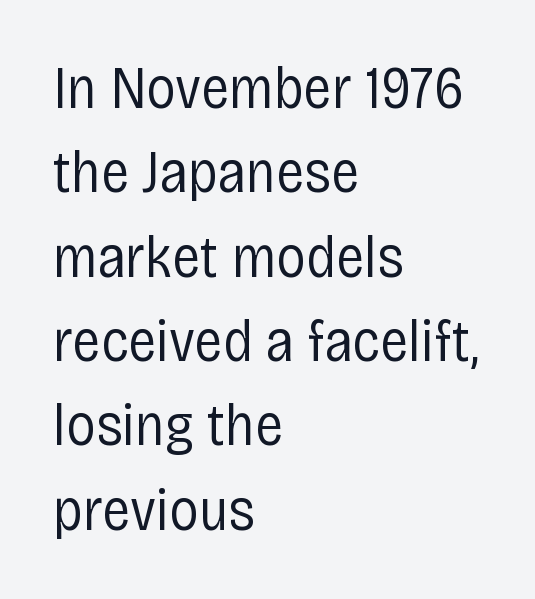
The image shows 59 px regular-weight, condensed sans-serif type, upright; set left-aligned, normal line spacing (1.43x), normal letter spacing, not underlined; low stroke contrast and a large x-height.
